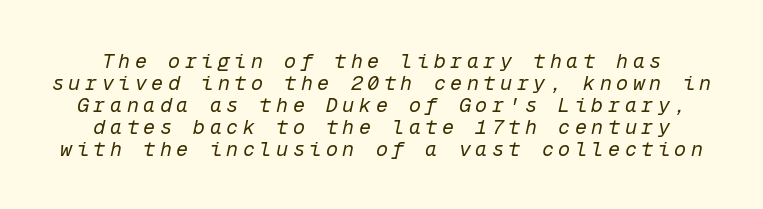
The rendering inserts visible extra space after every character. Stroke thickness stays within the range of a standard reading face or lighter. The passage shown leans; its letterforms are oblique. In terms of leading, this rendering errs on the cramped side. Underline: absent.
